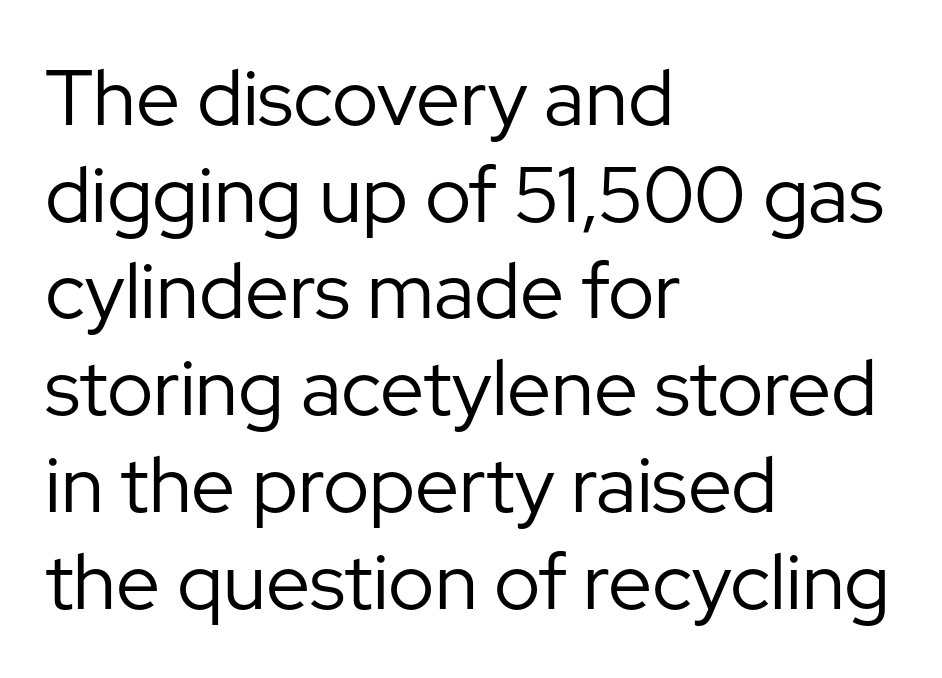
These lines are composed in type without serifs. Ink coverage per letter is moderate at most. Does the lettering tilt? It doesn't — this is upright. Leftover space on each line is placed entirely after the last word. Varying glyph widths throughout — classic text-font behaviour. The strip under each line holds only bare page.
